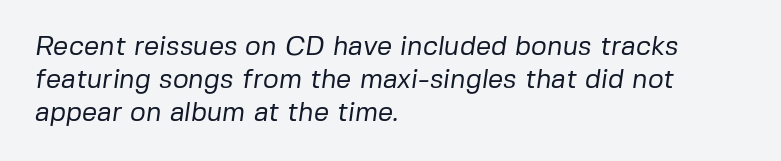
{"bold": "no", "underline": "no", "align": "left", "line_spacing_ratio": 1.22, "letter_spacing": "normal", "letter_spacing_em": 0.0, "glyph_px": 27}
